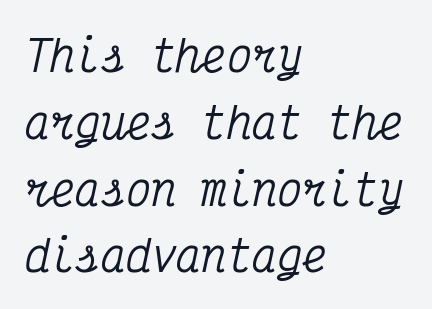
The image shows 42 px condensed serif type, italic (leaning right), monospaced; set left-aligned, normal line spacing (1.59x), normal letter spacing, not underlined; medium stroke contrast and a medium x-height.
